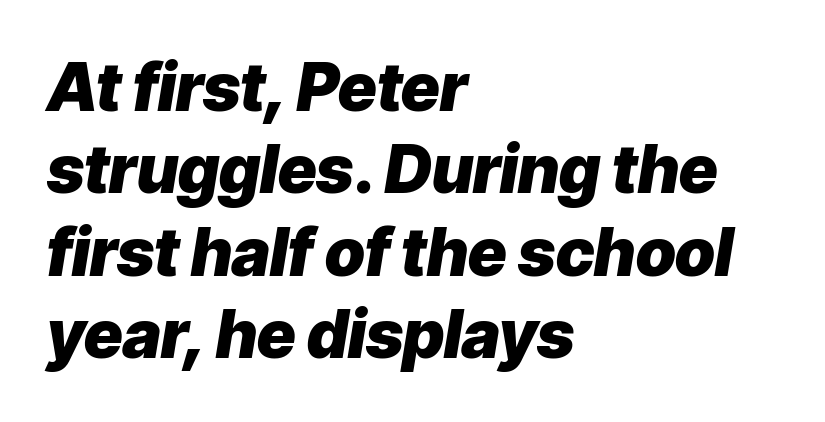
Q: Is the text bold? A: Yes.
Q: Is the text italic (slanted)? A: Yes, it leans right by about 9 degrees.
Q: Is the text underlined? A: No.
Q: How is the paragraph aligned? A: Left-aligned.
Q: Is the spacing between letters normal or unusually wide? A: Normal.
Q: Is the spacing between lines tight, normal or loose? A: Normal.
Q: Width (condensed, normal, or wide)? A: Normal.
Q: Stroke contrast? A: Low.
Q: x-height? A: Medium.
Q: Monospaced? A: No.
